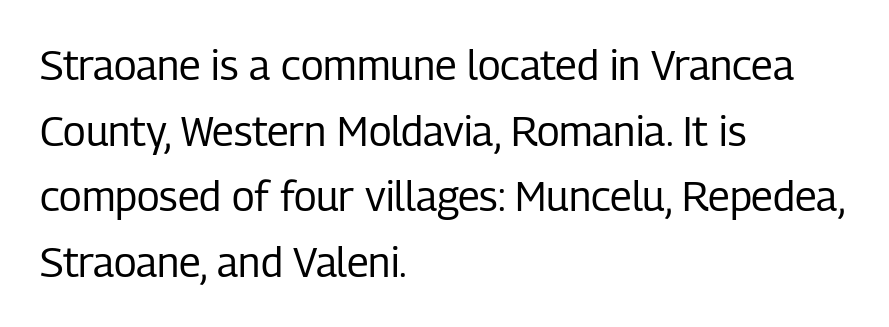
{"serif": "no", "italic": "no", "bold": "no", "weight": "regular", "width": "condensed", "stroke_contrast": "low", "x_height": "medium", "monospaced": "no", "underline": "no", "align": "left", "line_spacing": "normal", "line_spacing_ratio": 1.6, "letter_spacing": "normal", "letter_spacing_em": 0.0, "glyph_px": 41}
